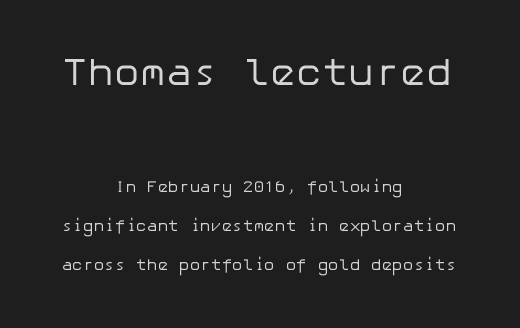
Q: Is the text bold? A: No.
Q: Is the text italic (slanted)? A: No, it is upright.
Q: Is the typeface a serif or a sans-serif typeface? A: Sans-serif.
Q: Is the text underlined? A: No.
Q: How is the paragraph aligned? A: Centered.
Q: Is the spacing between letters normal or unusually wide? A: Normal.
Q: Is the spacing between lines tight, normal or loose? A: Loose.
Q: Which block of text is set in a larger size, the first (top) or the second (bottom)? A: The first (top) one.
Q: Width (condensed, normal, or wide)? A: Normal.
Q: Stroke contrast? A: Low.
Q: x-height? A: Medium.
